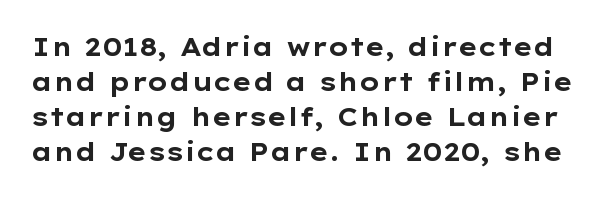
Each glyph is drawn with heavy, bold strokes. A typesetter would mark this as roman, not italic. The zone under the glyphs is completely vacant. This block has exactly the height ordinary leading produces. Words appear dense and cohesive because spacing is normal.
